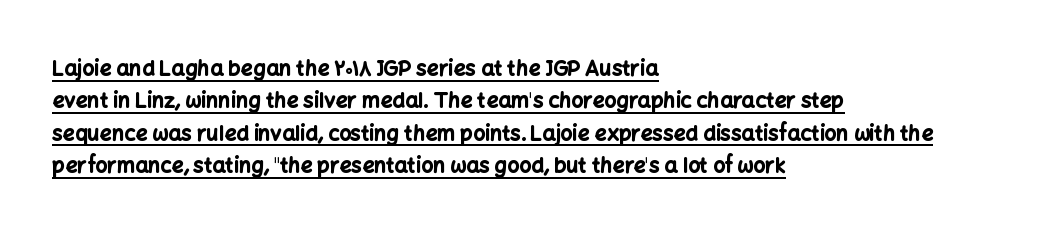
The image shows 21 px bold type, upright; set left-aligned, normal line spacing (1.54x), normal letter spacing, underlined.
